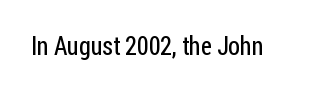
Q: Is the text bold? A: No.
Q: Is the text italic (slanted)? A: No, it is upright.
Q: Is the text underlined? A: No.
Q: Is the spacing between letters normal or unusually wide? A: Normal.
